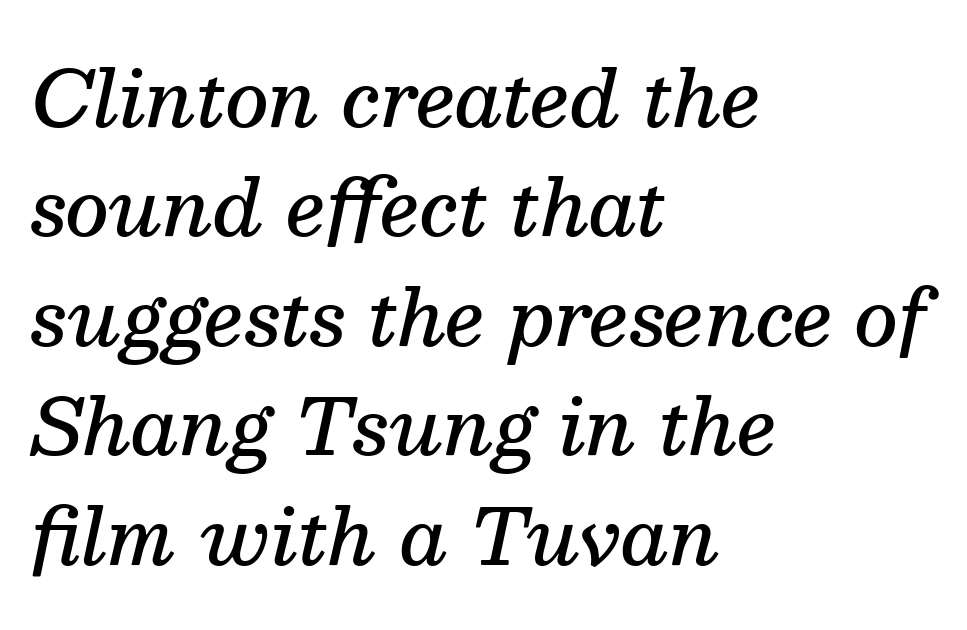
The words here are not underlined. This is the in-between weight designers call semibold or demi. This rendering uses left alignment, leaving the right contour irregular. A serif font was chosen for this passage. You could not count columns in this text — the font is proportionally spaced.
